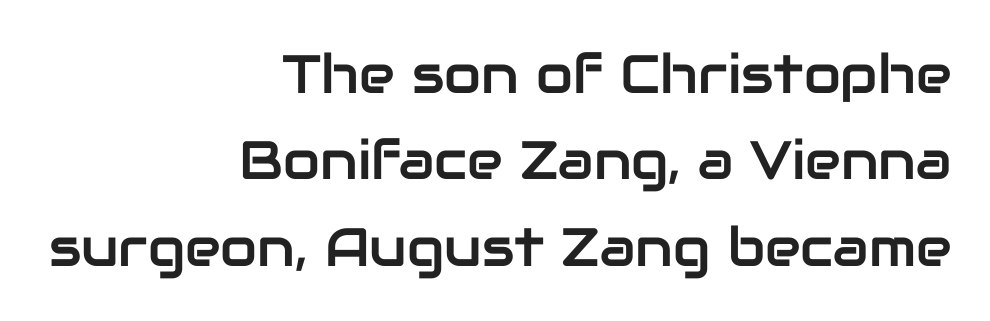
Q: Is the text italic (slanted)? A: No, it is upright.
Q: Is the typeface a serif or a sans-serif typeface? A: Sans-serif.
Q: Is the text underlined? A: No.
Q: How is the paragraph aligned? A: Right-aligned.
Q: Is the spacing between letters normal or unusually wide? A: Normal.
Q: Is the spacing between lines tight, normal or loose? A: Normal.
Q: Width (condensed, normal, or wide)? A: Normal.
Q: Stroke contrast? A: Low.
Q: x-height? A: Medium.
Q: Monospaced? A: No.
